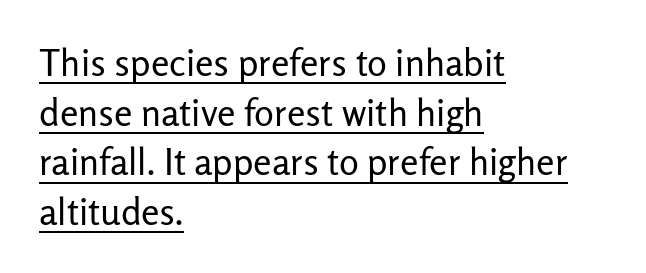
Q: Is the text bold? A: No.
Q: Is the text italic (slanted)? A: No, it is upright.
Q: Is the typeface a serif or a sans-serif typeface? A: Sans-serif.
Q: Is the text underlined? A: Yes.
Q: How is the paragraph aligned? A: Left-aligned.
Q: Is the spacing between letters normal or unusually wide? A: Normal.
Q: Is the spacing between lines tight, normal or loose? A: Normal.
Q: Width (condensed, normal, or wide)? A: Normal.
Q: Stroke contrast? A: Low.
Q: x-height? A: Medium.
Q: Monospaced? A: No.
